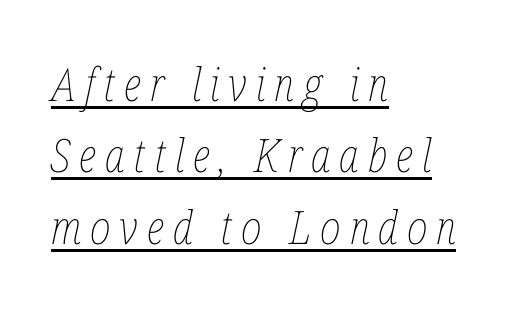
Q: Is the text bold? A: No.
Q: Is the text italic (slanted)? A: Yes, it leans right by about 12 degrees.
Q: Is the text underlined? A: Yes.
Q: How is the paragraph aligned? A: Left-aligned.
Q: Is the spacing between lines tight, normal or loose? A: Normal.
Q: Width (condensed, normal, or wide)? A: Condensed.
Q: Stroke contrast? A: Low.
Q: x-height? A: Medium.
Q: Monospaced? A: No.
